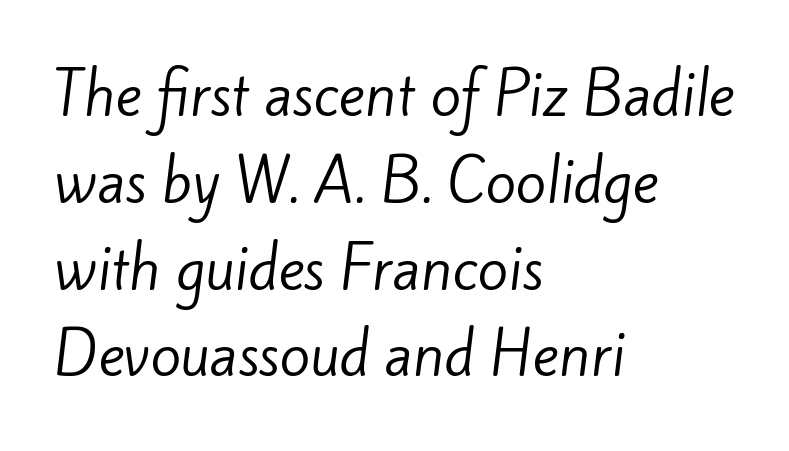
Q: Is the text bold? A: No.
Q: Is the typeface a serif or a sans-serif typeface? A: Sans-serif.
Q: Is the text underlined? A: No.
Q: How is the paragraph aligned? A: Left-aligned.
Q: Is the spacing between letters normal or unusually wide? A: Normal.
Q: Is the spacing between lines tight, normal or loose? A: Normal.
Q: Width (condensed, normal, or wide)? A: Normal.
Q: Stroke contrast? A: Low.
Q: x-height? A: Small.
Q: Monospaced? A: No.
